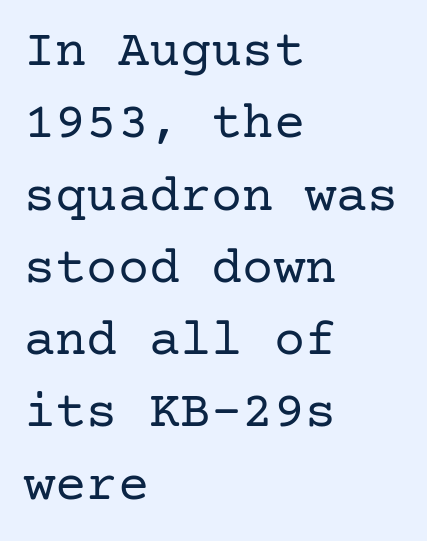
The image shows 52 px regular-weight serif type, upright; set left-aligned, normal line spacing (1.39x), normal letter spacing, not underlined; low stroke contrast and a medium x-height.
